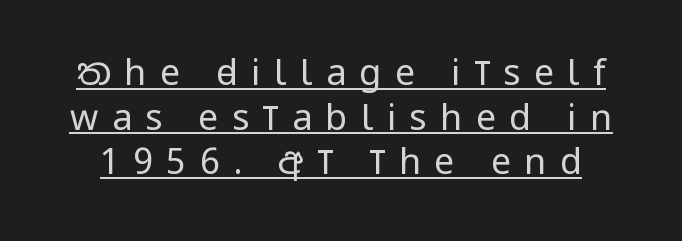
Glyph-to-glyph distance is far greater than everyday printed text. On a weight scale, this lands at 450 or below. In designer terms, the underline attribute is active on this setting. Every character sits straight up, as roman type does. Looks like regular typesetting: each glyph gets only the width it needs.
